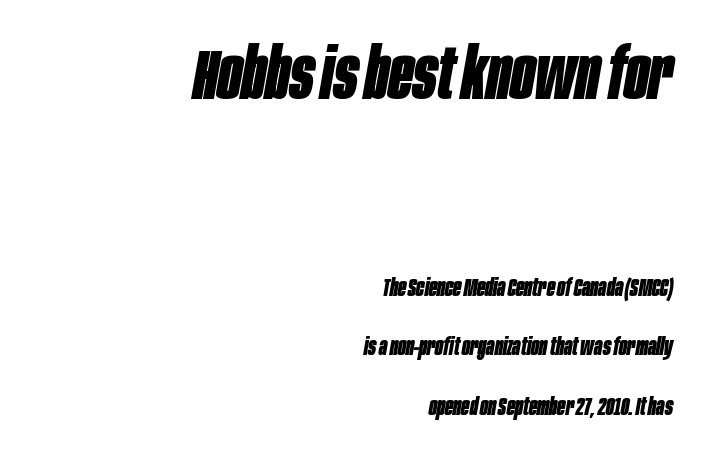
{"italic": "yes", "lean": "right", "slant_degrees": 10, "bold": "yes", "weight": "bold", "width": "condensed", "stroke_contrast": "low", "x_height": "large", "monospaced": "no", "underline": "no", "align": "right", "line_spacing": "loose", "line_spacing_ratio": 2.49, "letter_spacing": "normal", "letter_spacing_em": 0.0, "larger_block": "first", "size_ratio": 2.96, "glyph_px": 71}
